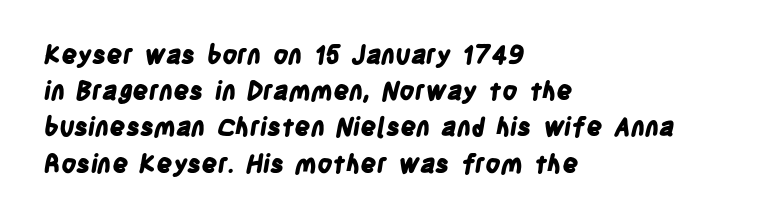
{"bold": "yes", "underline": "no", "align": "left", "line_spacing": "normal", "line_spacing_ratio": 1.45, "letter_spacing": "normal", "letter_spacing_em": 0.0, "glyph_px": 25}
